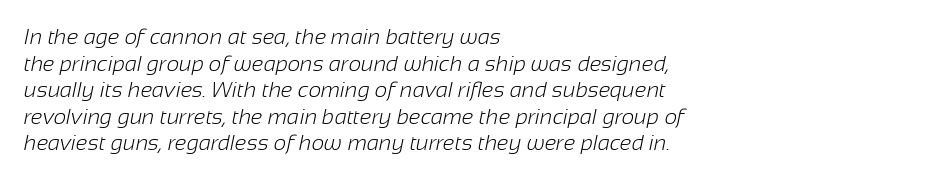
The image shows 22 px text type; set left-aligned, line spacing 1.21x, normal letter spacing, not underlined.
